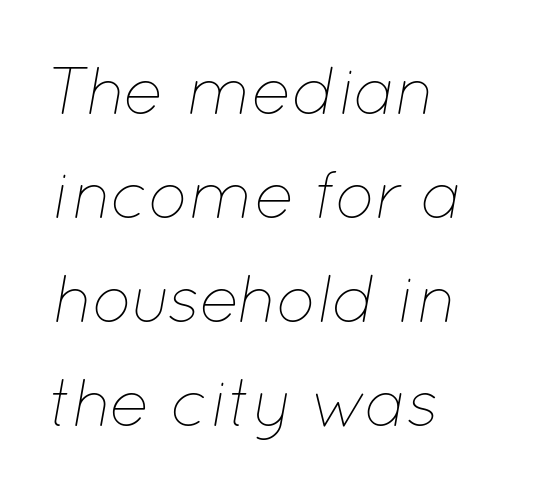
{"italic": "yes", "lean": "right", "slant_degrees": 12, "bold": "no", "weight": "thin", "width": "normal", "stroke_contrast": "low", "x_height": "medium", "monospaced": "no", "underline": "no", "align": "left", "line_spacing": "normal", "line_spacing_ratio": 1.55, "letter_spacing": "normal", "letter_spacing_em": 0.0, "glyph_px": 67}
